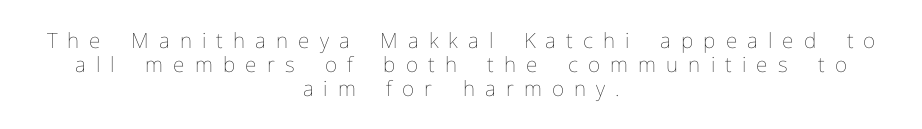
Reading down the block, each line starts at a different indent, mirrored at its end. The font is comparable to plain body text, perhaps lighter. Is there any slant? The stems are plumb. One glance says dense: line gaps are narrower than usual.
